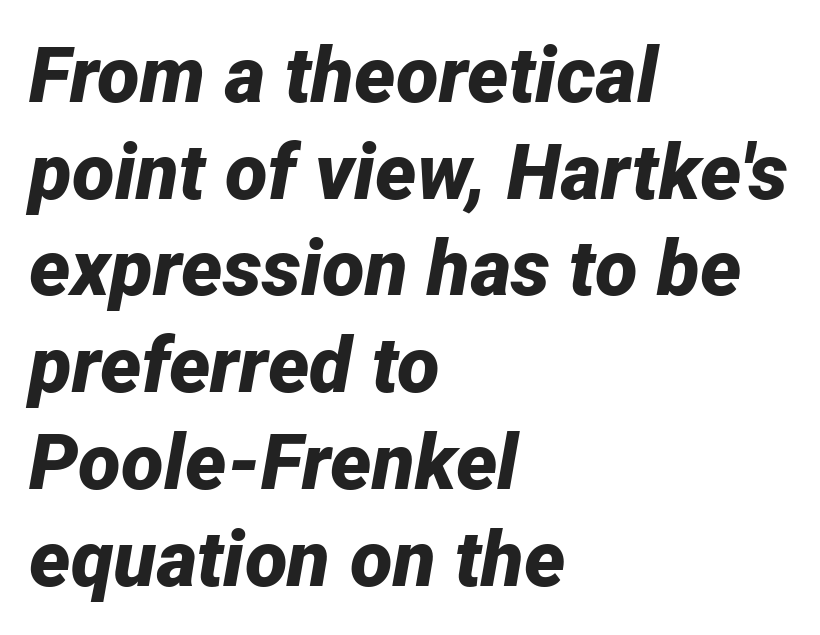
The lines in this sample share a left origin and differ only in where they stop. Decoration check: the copy has no underline. Do the characters align in a grid? No, the font is proportional. Does extra space separate the letters? No, they use regular spacing. Yep, that's italic — everything's leaning. Strong, thick strokes mark this as bold type.
